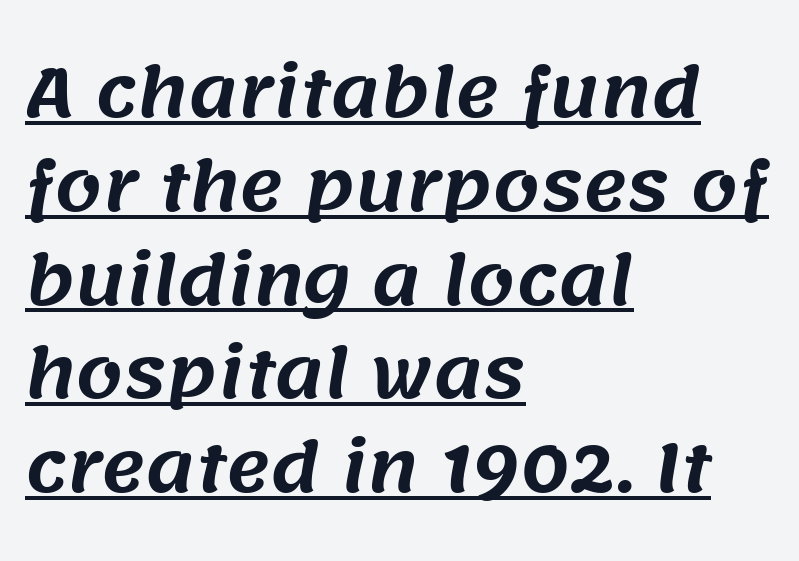
Does a line run under the words? Yes, clearly. A sans-serif font was chosen for this passage. Proportional: the letters do not fall into vertical columns. These lines keep a tight, regular rhythm from letter to letter. Regular leading.
